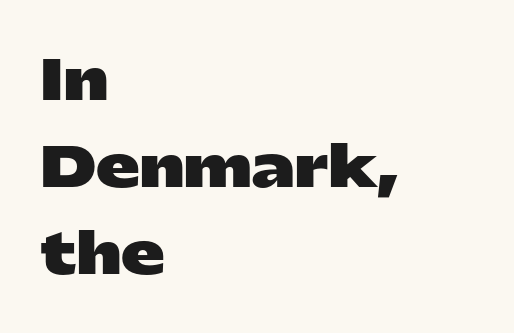
Q: Is the text bold? A: Yes.
Q: Is the text italic (slanted)? A: No, it is upright.
Q: Is the typeface a serif or a sans-serif typeface? A: Sans-serif.
Q: Is the text underlined? A: No.
Q: How is the paragraph aligned? A: Left-aligned.
Q: Is the spacing between letters normal or unusually wide? A: Normal.
Q: Is the spacing between lines tight, normal or loose? A: Normal.
Q: Width (condensed, normal, or wide)? A: Wide.
Q: Stroke contrast? A: Low.
Q: x-height? A: Medium.
Q: Monospaced? A: No.
